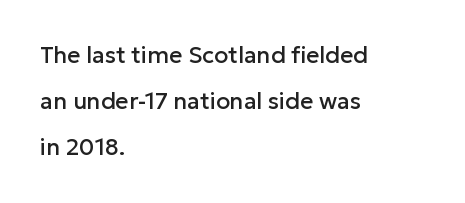
Each new line begins a long way beneath the previous one. When letters stand straight like this, we call the style roman or upright. Tracking value appears to be zero — textbook default spacing. Type without underlining. The typesetter chose a ragged-right arrangement here.
